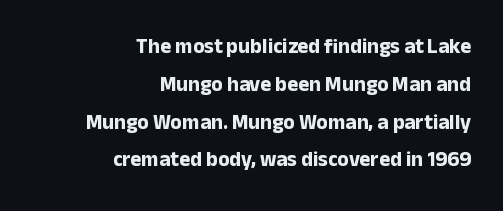
Q: Is the text bold? A: Yes.
Q: Is the text italic (slanted)? A: No, it is upright.
Q: Is the text underlined? A: No.
Q: How is the paragraph aligned? A: Right-aligned.
Q: Is the spacing between letters normal or unusually wide? A: Normal.
